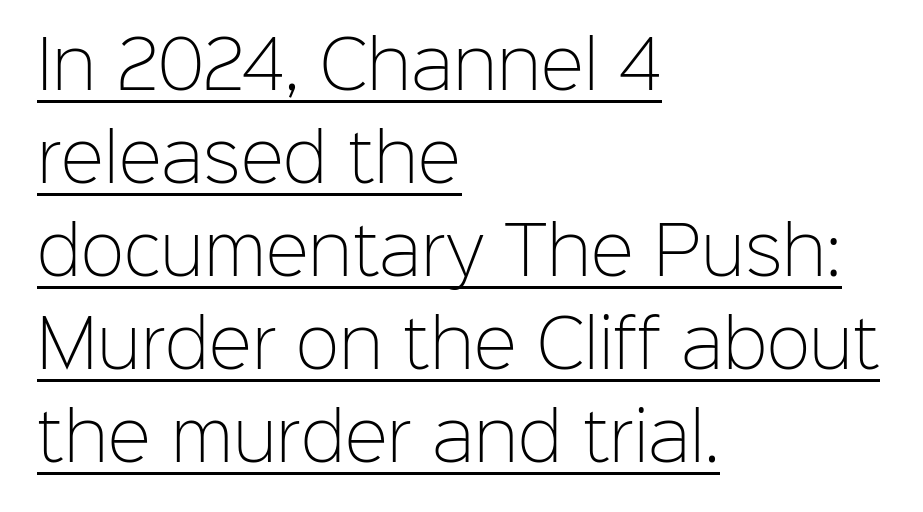
{"serif": "no", "italic": "no", "bold": "no", "weight": "light", "width": "normal", "stroke_contrast": "low", "x_height": "medium", "monospaced": "no", "underline": "yes", "align": "left", "line_spacing": "normal", "line_spacing_ratio": 1.43, "letter_spacing": "normal", "letter_spacing_em": 0.0, "glyph_px": 65}
